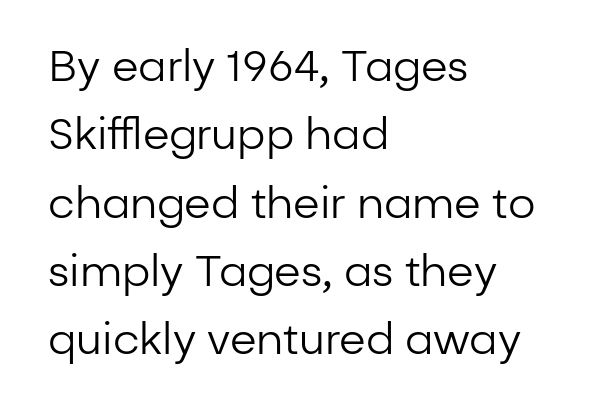
This rendering features lettering with no underline. In terms of leading, this rendering sits right in the middle. Tall strokes in this sample are plumb rather than angled. Is the block centered? No — it sits flush against the left margin.
